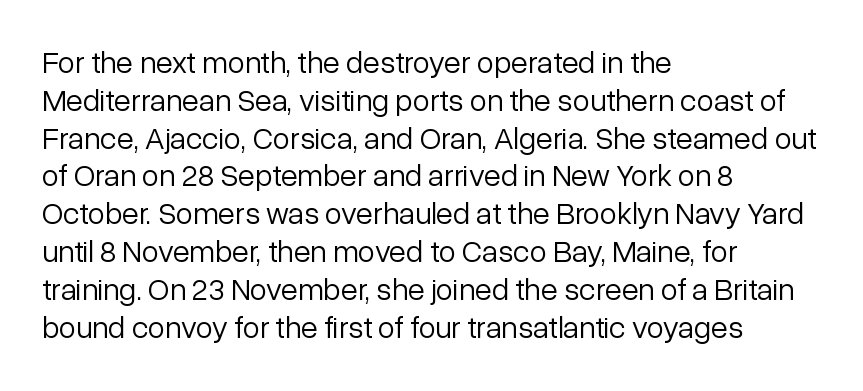
{"serif": "no", "italic": "no", "bold": "no", "weight": "light", "width": "normal", "stroke_contrast": "low", "x_height": "medium", "monospaced": "no", "underline": "no", "align": "left", "line_spacing_ratio": 1.22, "letter_spacing": "normal", "letter_spacing_em": 0.0, "glyph_px": 31}
